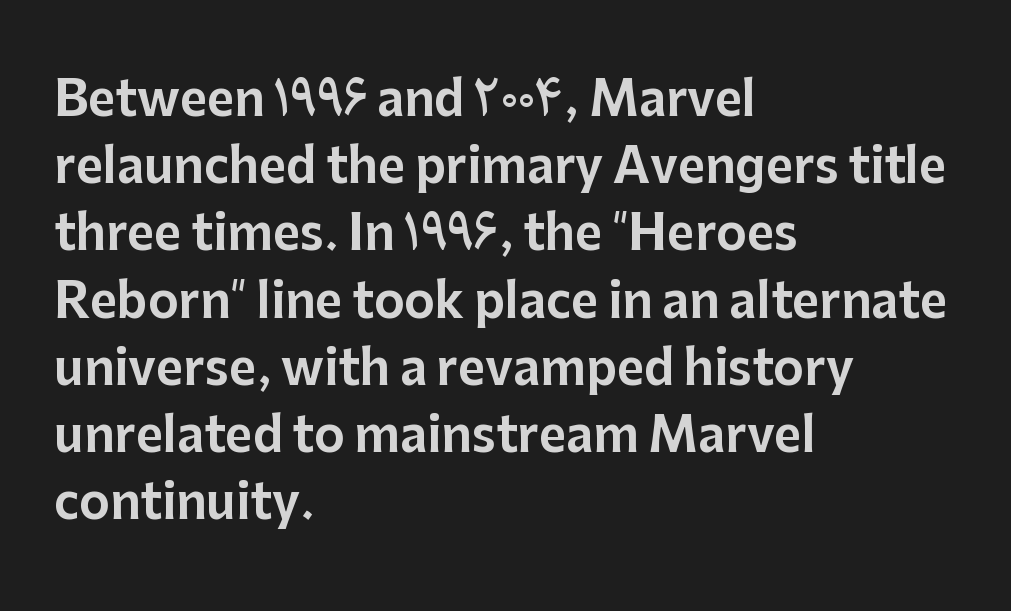
The image shows 47 px sans-serif type, upright; set left-aligned, normal line spacing (1.43x), normal letter spacing, not underlined; low stroke contrast and a medium x-height.
